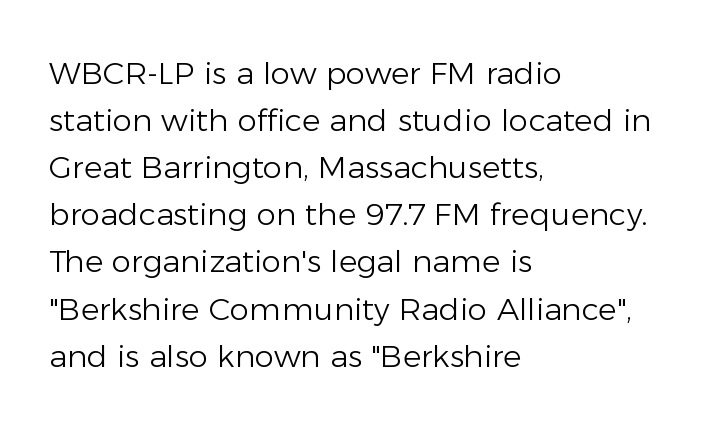
The image shows 31 px light sans-serif type, upright; set left-aligned, normal line spacing (1.52x), normal letter spacing, not underlined; low stroke contrast and a medium x-height.
